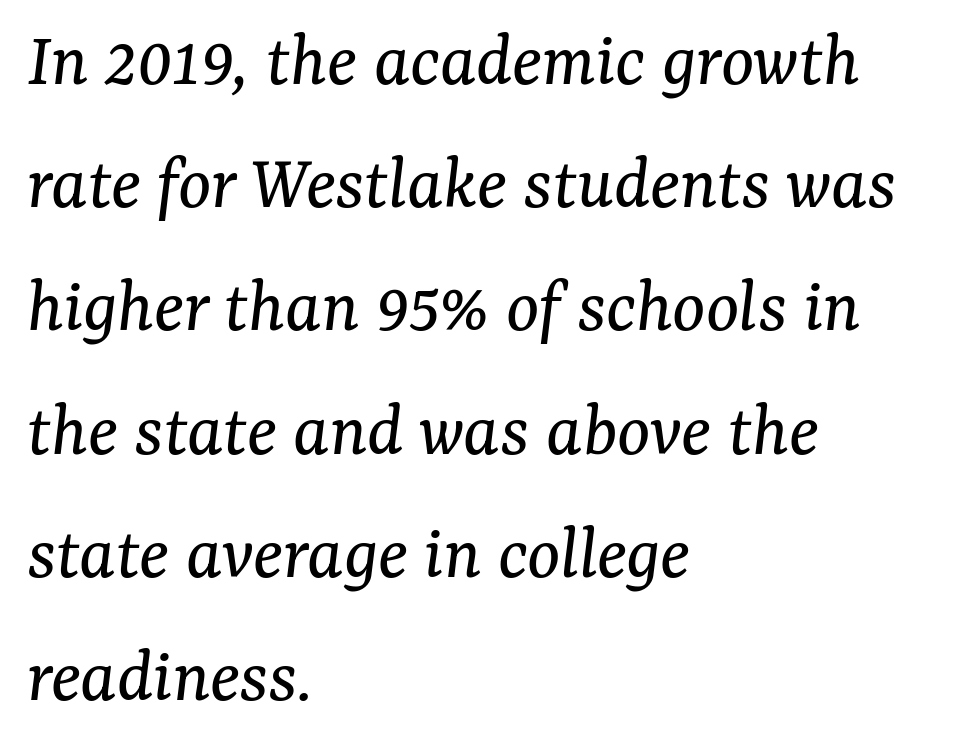
{"serif": "yes", "italic": "yes", "lean": "right", "slant_degrees": 7, "bold": "no", "weight": "regular", "width": "normal", "stroke_contrast": "medium", "x_height": "medium", "monospaced": "no", "underline": "no", "align": "left", "line_spacing": "normal", "line_spacing_ratio": 1.58, "letter_spacing": "normal", "letter_spacing_em": 0.0, "glyph_px": 78}
